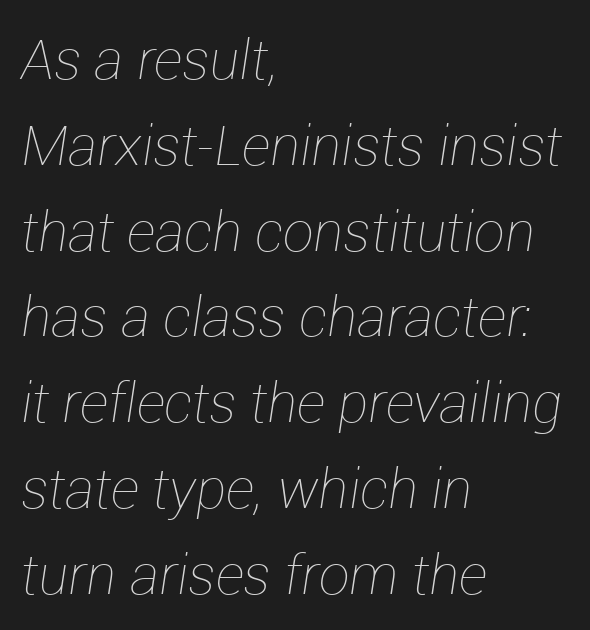
Do the characters align in a grid? No, the font is proportional. There is no visible air inserted between adjacent glyphs. This sample is left-justified, so line endings fall wherever the words run out. Successive baselines arrive at the customary interval. The passage shown is not underscored anywhere.
